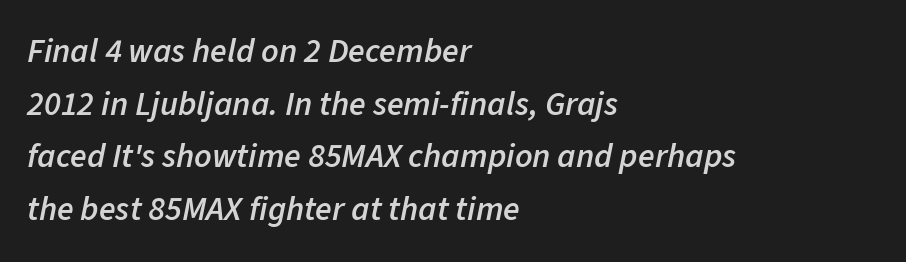
Q: Is the text bold? A: Semi-bold.
Q: Is the text italic (slanted)? A: Yes, it leans right by about 11 degrees.
Q: Is the text underlined? A: No.
Q: How is the paragraph aligned? A: Left-aligned.
Q: Is the spacing between letters normal or unusually wide? A: Normal.
Q: Is the spacing between lines tight, normal or loose? A: Normal.
Q: Width (condensed, normal, or wide)? A: Normal.
Q: Stroke contrast? A: Low.
Q: x-height? A: Medium.
Q: Monospaced? A: No.
